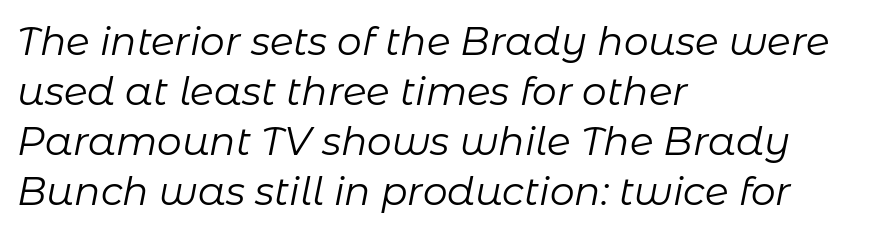
The image shows 39 px regular-weight type, italic (leaning right); set left-aligned, normal line spacing (1.28x), normal letter spacing, not underlined; low stroke contrast and a medium x-height.
